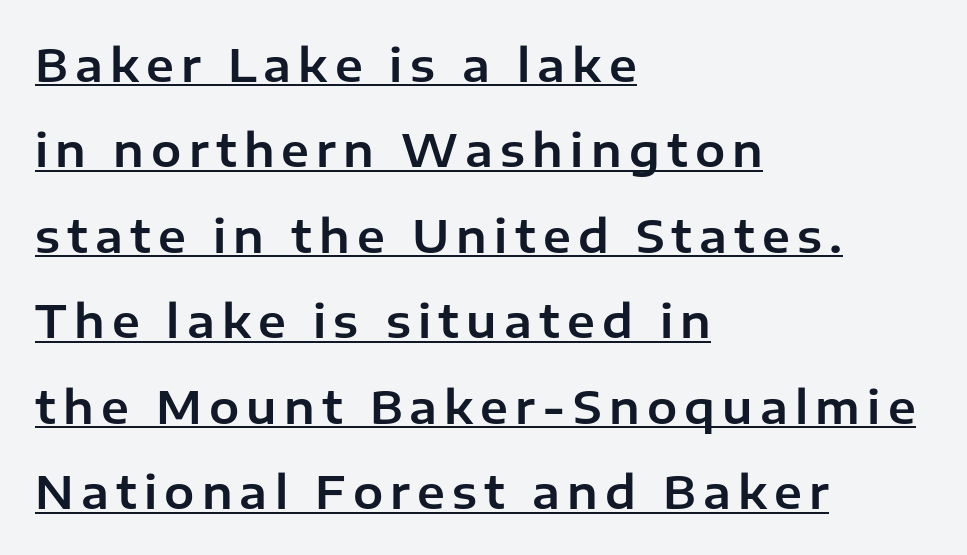
The image shows 45 px sans-serif type, upright; set left-aligned, loose line spacing (1.9x), underlined; low stroke contrast and a medium x-height.
